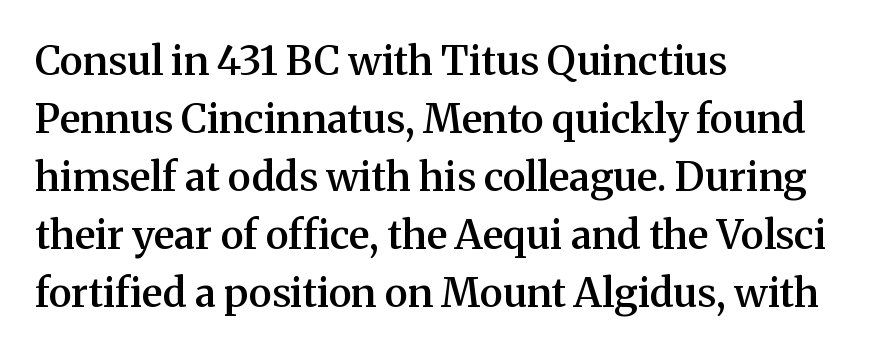
The image shows 40 px semibold serif type, upright; set left-aligned, normal line spacing (1.45x), normal letter spacing, not underlined; medium stroke contrast and a medium x-height.
